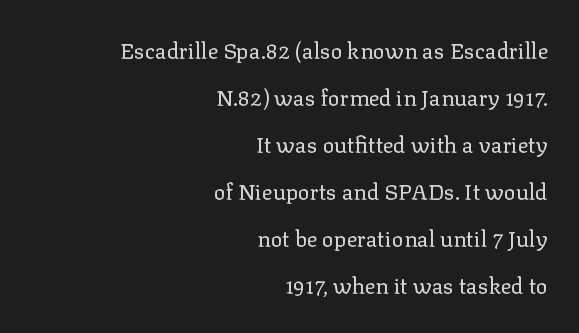
The image shows 22 px text type, upright; set right-aligned, loose line spacing (2.14x), normal letter spacing, not underlined.
